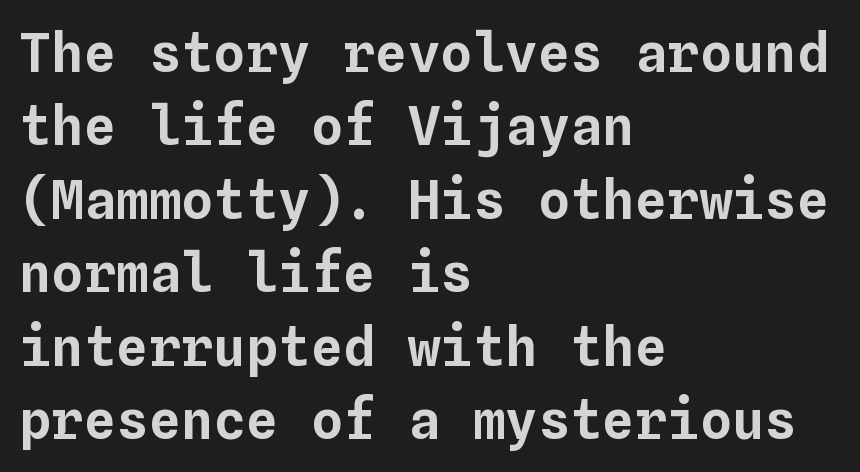
Q: Is the text italic (slanted)? A: No, it is upright.
Q: Is the text underlined? A: No.
Q: How is the paragraph aligned? A: Left-aligned.
Q: Is the spacing between letters normal or unusually wide? A: Normal.
Q: Is the spacing between lines tight, normal or loose? A: Normal.
Q: Width (condensed, normal, or wide)? A: Normal.
Q: Stroke contrast? A: Low.
Q: x-height? A: Medium.
Q: Monospaced? A: Yes.
